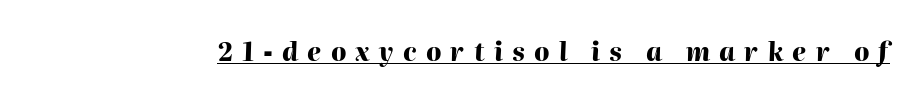
Each word looks stretched out because of the extra space between its letters. Like a heading marked for emphasis, these lines bear an underscore. Italic: yes, the glyphs are oblique. The typesetting leans heavy: a genuine bold.
